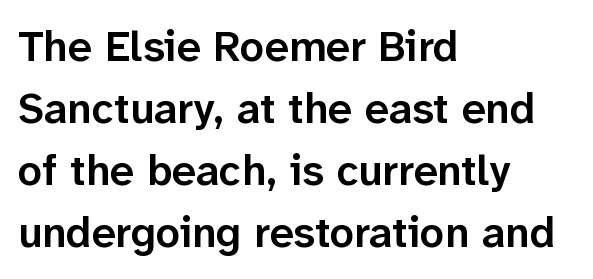
The image shows 43 px semibold sans-serif type, upright; set left-aligned, normal line spacing (1.44x), normal letter spacing, not underlined; low stroke contrast and a medium x-height.
